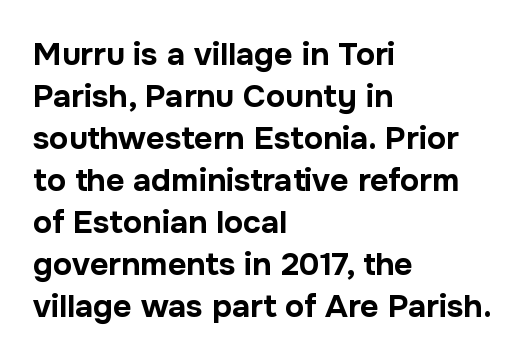
Unlike a traditional serif, this face leaves its strokes unadorned. This is roman type, the default non-slanted kind. How heavy is the stroke? Heavy — this is a bold. Each word holds together tightly as a unit, with standard inter-letter gaps. Do the characters align in a grid? No, the font is proportional. Alignment: flush left.
